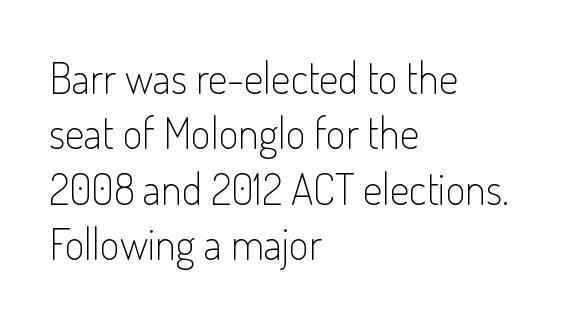
Q: Is the text bold? A: No.
Q: Is the text italic (slanted)? A: No, it is upright.
Q: Is the typeface a serif or a sans-serif typeface? A: Sans-serif.
Q: Is the text underlined? A: No.
Q: How is the paragraph aligned? A: Left-aligned.
Q: Is the spacing between letters normal or unusually wide? A: Normal.
Q: Is the spacing between lines tight, normal or loose? A: Normal.
Q: Width (condensed, normal, or wide)? A: Condensed.
Q: Stroke contrast? A: Low.
Q: x-height? A: Small.
Q: Monospaced? A: No.
